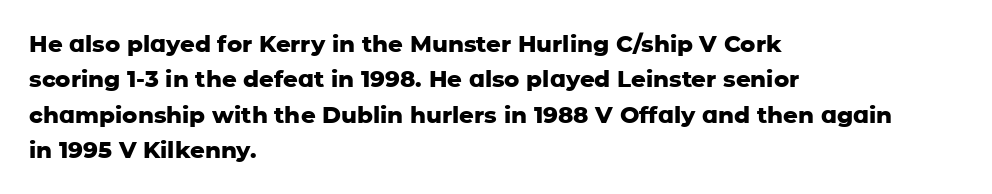
{"italic": "no", "bold": "yes", "underline": "no", "align": "left", "line_spacing": "normal", "line_spacing_ratio": 1.54, "letter_spacing": "normal", "letter_spacing_em": 0.0, "glyph_px": 23}
